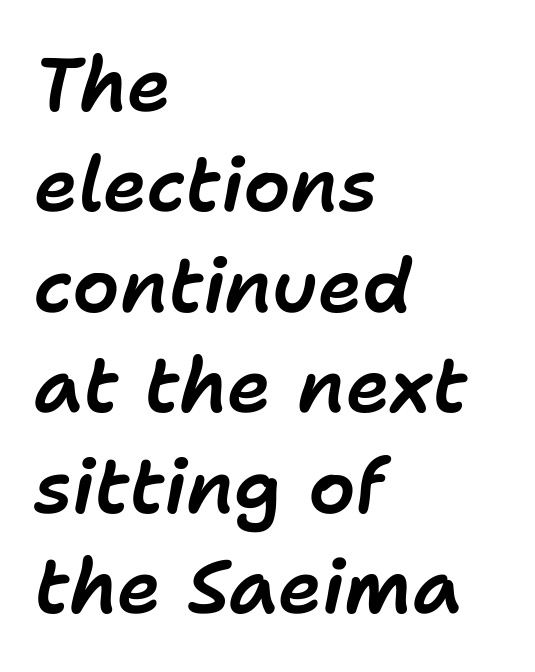
{"italic": "yes", "lean": "right", "slant_degrees": 11, "width": "normal", "stroke_contrast": "low", "x_height": "medium", "monospaced": "no", "underline": "no", "align": "left", "line_spacing": "normal", "line_spacing_ratio": 1.34, "letter_spacing": "normal", "letter_spacing_em": 0.0, "glyph_px": 75}
